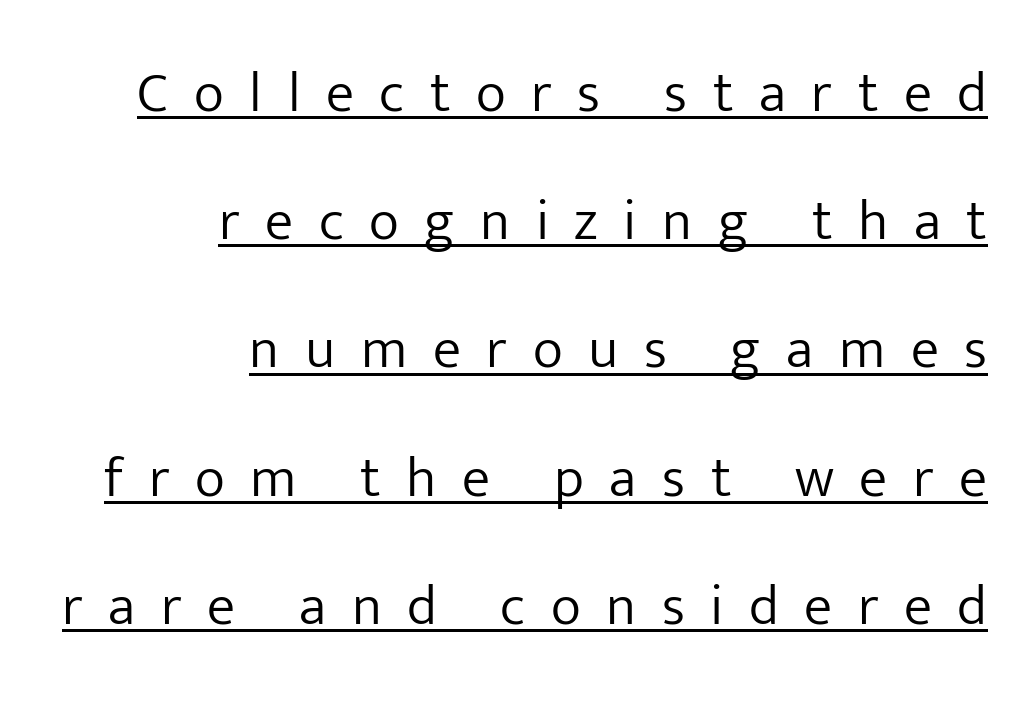
Is this a sans? Yes — the strokes have no serifs. If you measured baseline to baseline, you'd find a long distance. Posture: straight, roman, zero tilt. Looks like regular typesetting: each glyph gets only the width it needs.
